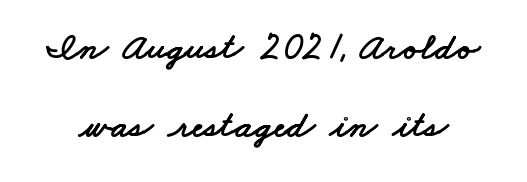
Q: Is the typeface a serif or a sans-serif typeface? A: Sans-serif.
Q: Is the text underlined? A: No.
Q: Is the spacing between letters normal or unusually wide? A: Normal.
Q: Is the spacing between lines tight, normal or loose? A: Loose.
Q: Width (condensed, normal, or wide)? A: Wide.
Q: Stroke contrast? A: Low.
Q: x-height? A: Small.
Q: Monospaced? A: No.
